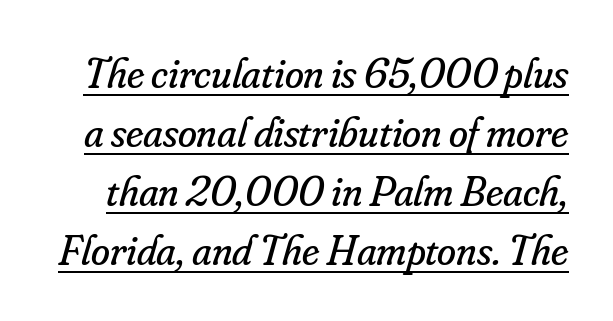
A typographer would call this underscored text. Would a proofreader flag this as italicized? Yes. Looks like regular typesetting: each glyph gets only the width it needs. Vertically, the passage feels balanced, rows spaced as you'd expect.
